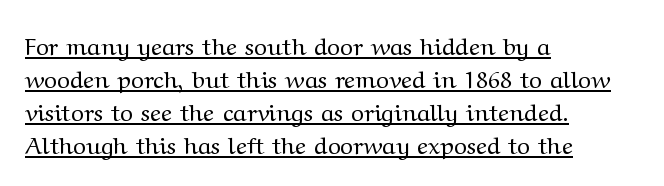
The image shows 24 px text type, upright; set left-aligned, normal line spacing (1.38x), normal letter spacing, underlined.
